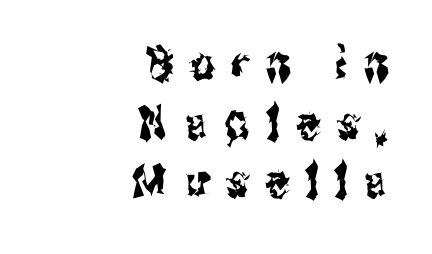
The letters stand straight up with perfectly vertical stems. This rendering widens character spacing well past its baseline value. These lines are rendered in a variable-pitch font. Summary of vertical rhythm: regular, with standard interline spacing. Underline: absent. Typographically, this falls in the sans-serif category.
